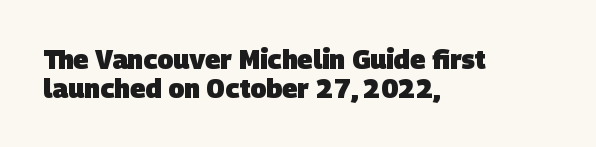
The rendering uses a small line-height, squeezing the rows. Each line starts at the same left margin while the right side varies. The letters sit at their default tracking, neither squeezed nor spread. Descenders hang freely into open space.
